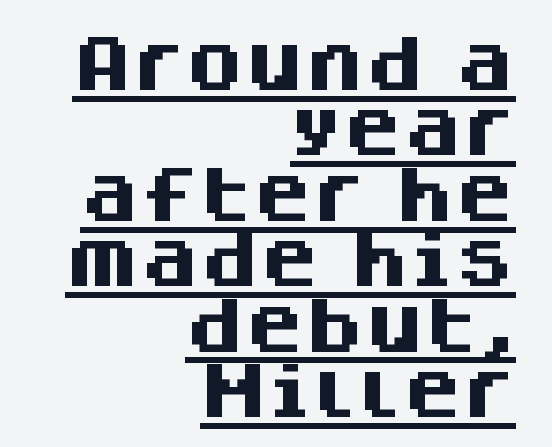
The image shows 60 px heavy sans-serif type, upright; set right-aligned, tight line spacing (1.09x), normal letter spacing, underlined; medium stroke contrast and a large x-height.
